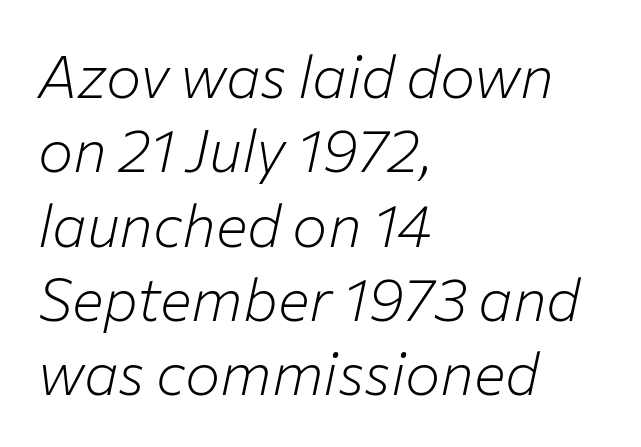
Here the glyphs are tracked normally, forming tight word shapes. Horizontally, the lines are justified to the leading edge only. Proportional: the letters do not fall into vertical columns. Quick note: underline off. The characters are drawn with everyday or finer stroke widths.
